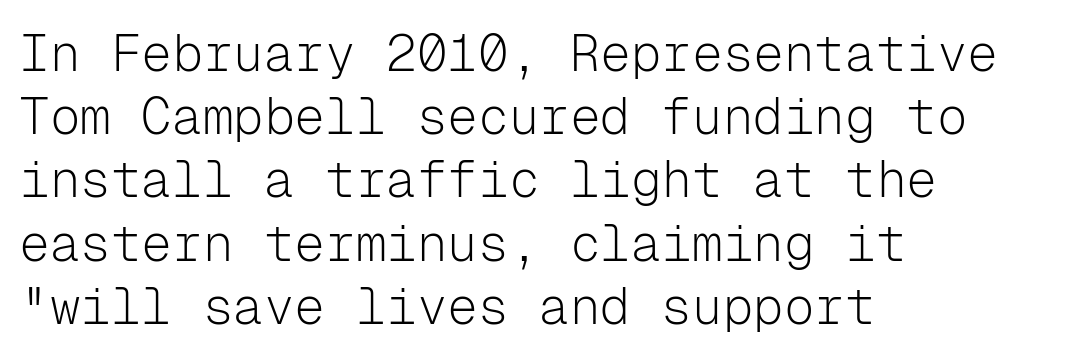
The image shows 51 px light sans-serif type, upright, monospaced; set left-aligned, line spacing 1.24x, normal letter spacing, not underlined; low stroke contrast and a medium x-height.
